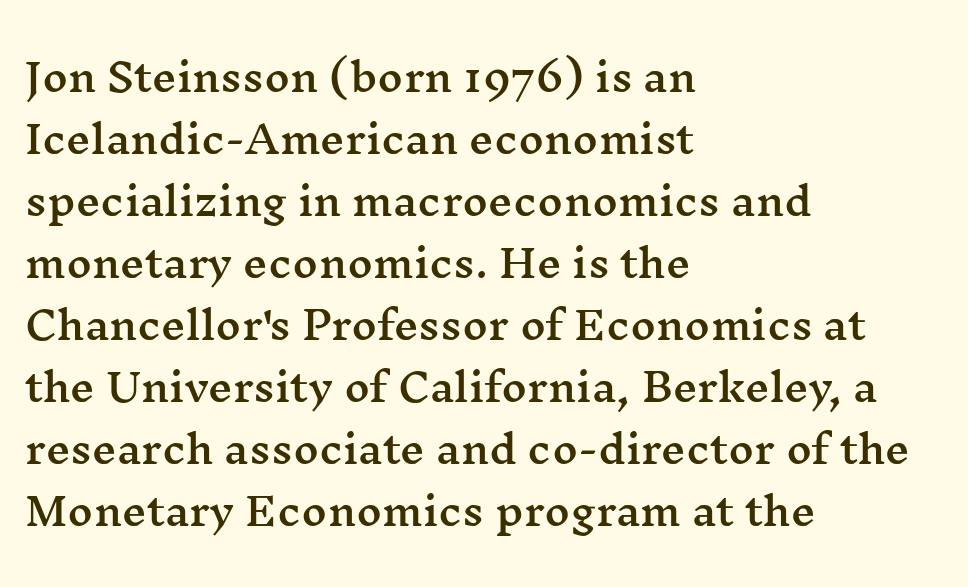
Q: Is the text italic (slanted)? A: No, it is upright.
Q: Is the typeface a serif or a sans-serif typeface? A: Serif.
Q: Is the text underlined? A: No.
Q: How is the paragraph aligned? A: Left-aligned.
Q: Is the spacing between letters normal or unusually wide? A: Normal.
Q: Is the spacing between lines tight, normal or loose? A: Normal.
Q: Width (condensed, normal, or wide)? A: Wide.
Q: Stroke contrast? A: Medium.
Q: x-height? A: Medium.
Q: Monospaced? A: No.
